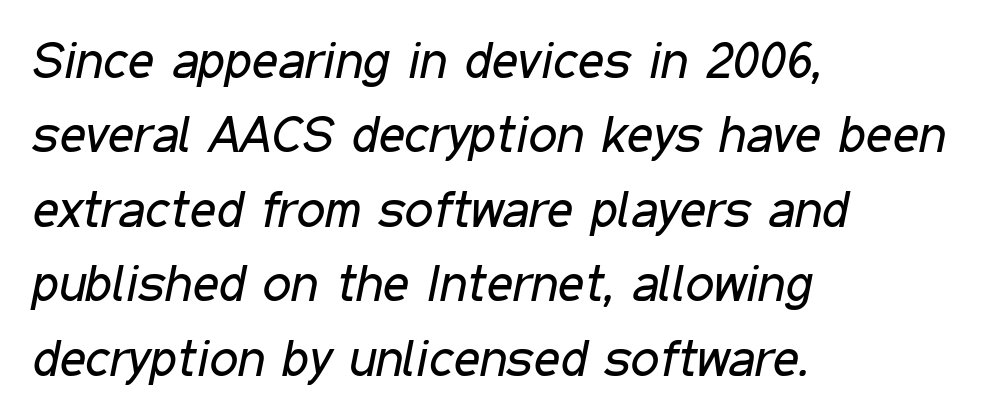
{"italic": "yes", "lean": "right", "slant_degrees": 11, "bold": "no", "weight": "regular", "width": "condensed", "stroke_contrast": "low", "x_height": "medium", "monospaced": "no", "underline": "no", "align": "left", "line_spacing": "normal", "line_spacing_ratio": 1.46, "letter_spacing": "normal", "letter_spacing_em": 0.0, "glyph_px": 51}
